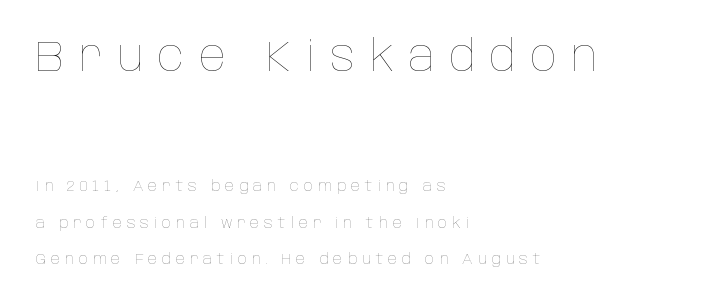
The rendering anchors every line to the left-hand side. Compared with a typical body face, this is equally light or lighter still. Leading is clearly above the norm, producing a sparse column. Which chunk is bigger? The first one — the top block dwarfs the bottom.
